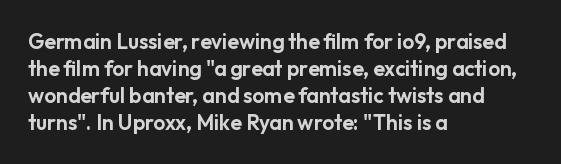
Q: Is the text italic (slanted)? A: No, it is upright.
Q: Is the text underlined? A: No.
Q: How is the paragraph aligned? A: Left-aligned.
Q: Is the spacing between letters normal or unusually wide? A: Normal.
Q: Is the spacing between lines tight, normal or loose? A: Normal.
